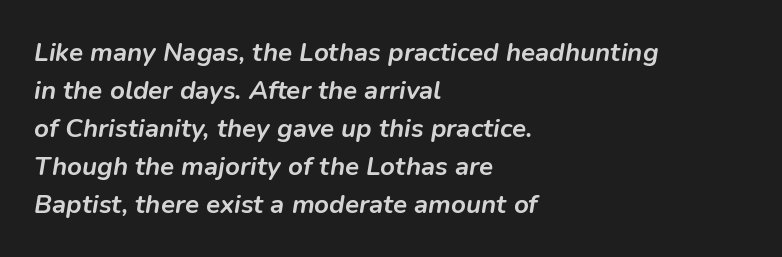
Each glyph is drawn with heavy, bold strokes. The foot of each line stays bare and open. Teacher's note: observe the even left margin — that is flush-left alignment. Would a proofreader flag this as italicized? Yes. Inter-character spacing is left at the font's built-in metrics.
